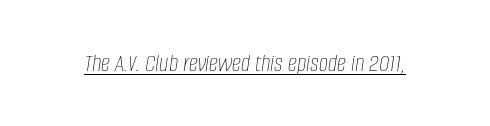
{"italic": "yes", "lean": "right", "slant_degrees": 8, "bold": "no", "underline": "yes", "letter_spacing": "normal", "letter_spacing_em": 0.0, "glyph_px": 26}
